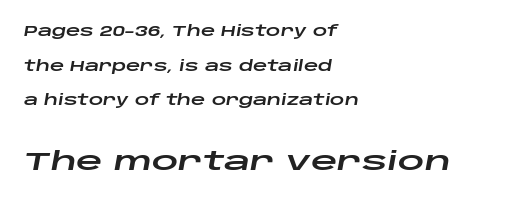
{"italic": "yes", "lean": "right", "slant_degrees": 10, "underline": "no", "align": "left", "line_spacing": "loose", "line_spacing_ratio": 2.47, "letter_spacing": "normal", "letter_spacing_em": 0.0, "larger_block": "second", "size_ratio": 1.86, "glyph_px": 26}
